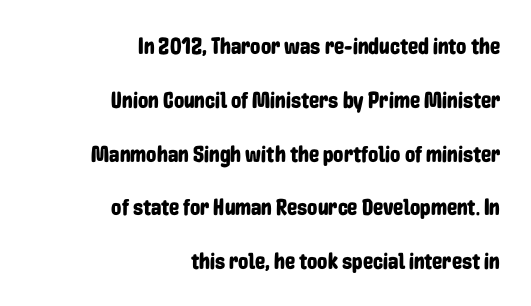
{"italic": "no", "underline": "no", "align": "right", "line_spacing": "loose", "line_spacing_ratio": 2.34, "letter_spacing": "normal", "letter_spacing_em": 0.0, "glyph_px": 23}
